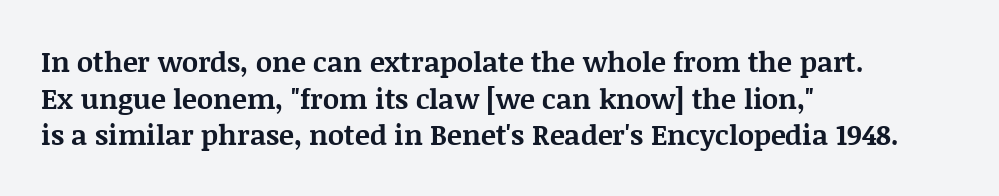
The typesetting leans heavy: a genuine bold. Short and long lines alike share a common starting point at left. When letters stand straight like this, we call the style roman or upright. Each letter's strokes conclude with small projecting serifs.
